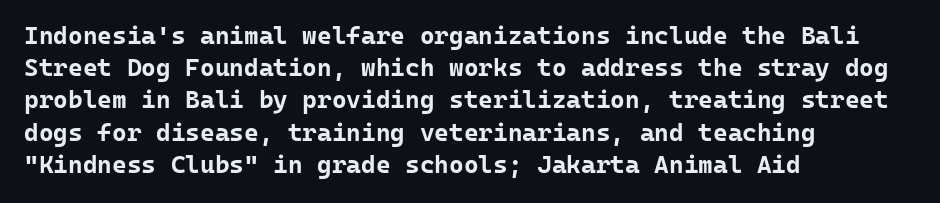
The lines sit at an ordinary, default distance from one another. Italic? Not at all — the glyphs are vertical. This rendering leaves character spacing at its baseline value. A student would call this left alignment; a typographer would say flush left, rag right.
